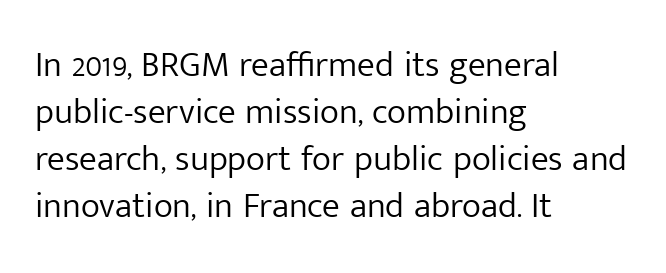
{"serif": "no", "italic": "no", "bold": "no", "weight": "light", "width": "normal", "stroke_contrast": "low", "x_height": "medium", "monospaced": "no", "underline": "no", "align": "left", "line_spacing": "normal", "line_spacing_ratio": 1.31, "letter_spacing": "normal", "letter_spacing_em": 0.0, "glyph_px": 36}
